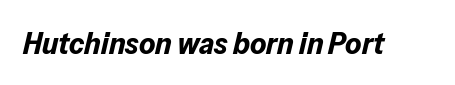
{"italic": "yes", "lean": "right", "slant_degrees": 13, "bold": "yes", "weight": "bold", "width": "normal", "stroke_contrast": "low", "x_height": "medium", "monospaced": "no", "underline": "no", "letter_spacing": "normal", "letter_spacing_em": 0.0, "glyph_px": 31}
